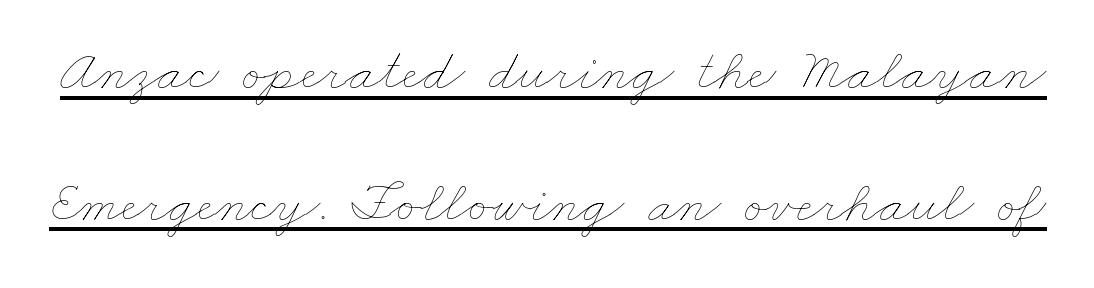
{"bold": "no", "weight": "thin", "width": "wide", "stroke_contrast": "low", "x_height": "small", "monospaced": "no", "underline": "yes", "line_spacing": "loose", "line_spacing_ratio": 2.23, "letter_spacing": "normal", "letter_spacing_em": 0.0, "glyph_px": 59}
